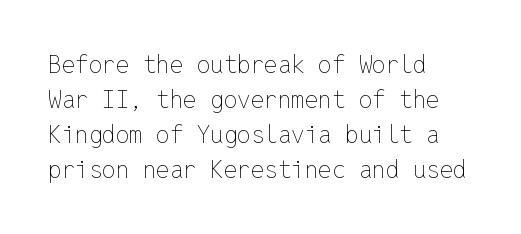
Q: Is the text bold? A: No.
Q: Is the text italic (slanted)? A: No, it is upright.
Q: Is the text underlined? A: No.
Q: How is the paragraph aligned? A: Left-aligned.
Q: Is the spacing between letters normal or unusually wide? A: Normal.
Q: Is the spacing between lines tight, normal or loose? A: Normal.
